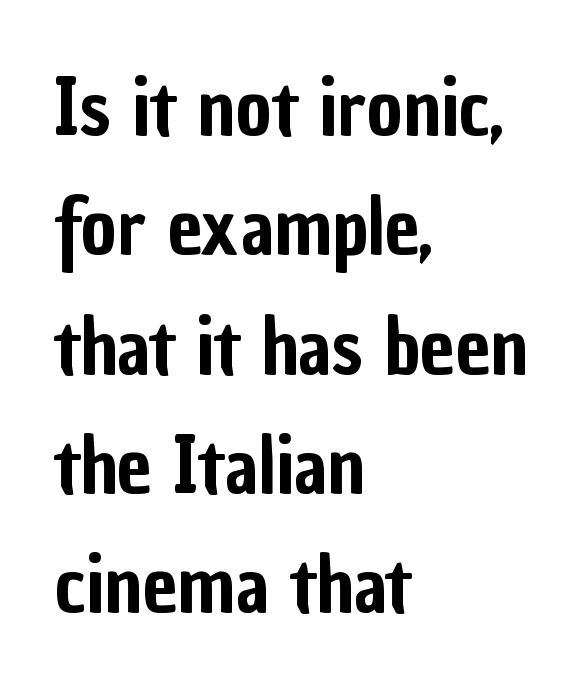
{"serif": "no", "italic": "no", "width": "condensed", "stroke_contrast": "low", "x_height": "medium", "monospaced": "no", "underline": "no", "align": "left", "line_spacing": "normal", "line_spacing_ratio": 1.53, "letter_spacing": "normal", "letter_spacing_em": 0.0, "glyph_px": 78}
